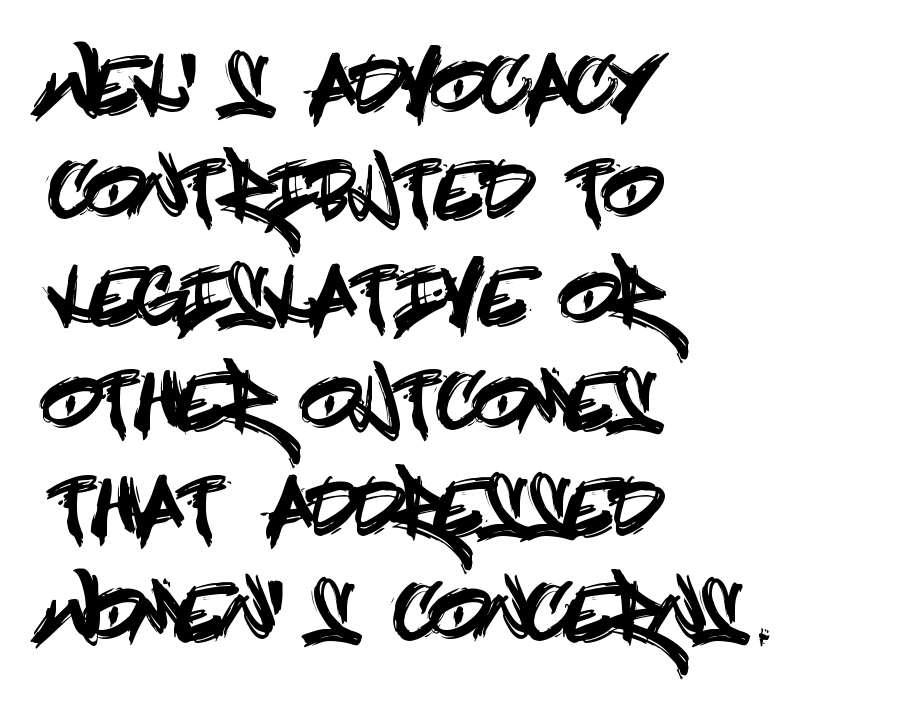
Short note: letters normally spaced. This sample keeps an unexceptional amount of space between lines. The rag falls on the right side of this text block. The designer went with a sans here, leaving each stem footless. Underline: absent.
